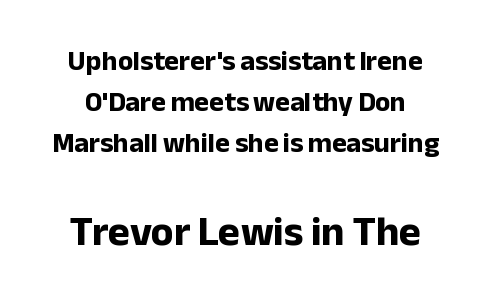
Here the glyphs are tracked normally, forming tight word shapes. Rows of type keep a routine distance in the vertical direction. Heavy, bold letterforms. Plain, unruled lines of type. Proportional: the letters do not fall into vertical columns.
